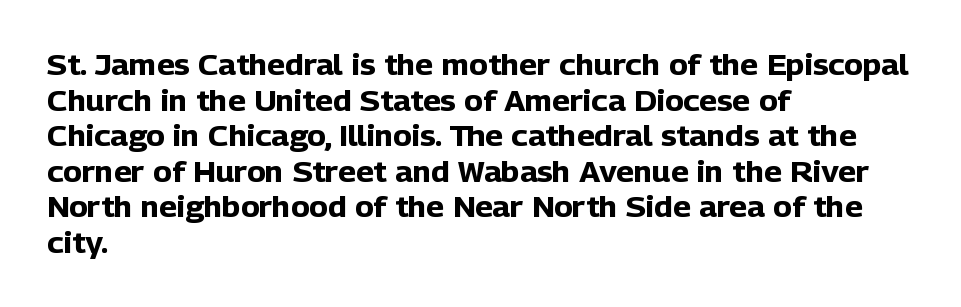
{"serif": "no", "italic": "no", "bold": "yes", "weight": "heavy", "width": "normal", "stroke_contrast": "low", "x_height": "medium", "monospaced": "no", "underline": "no", "align": "left", "line_spacing": "normal", "line_spacing_ratio": 1.27, "letter_spacing": "normal", "letter_spacing_em": 0.0, "glyph_px": 28}
